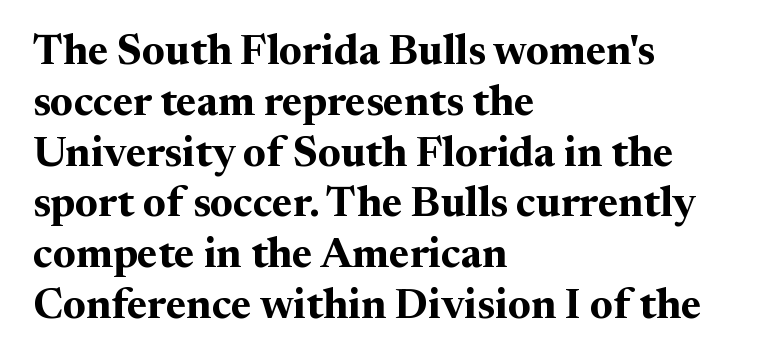
Characters remain perfectly vertical along every line. Inter-character spacing is left at the font's built-in metrics. Caption: bold face, heavy strokes. The paragraph has a hard left edge and a soft right edge.
